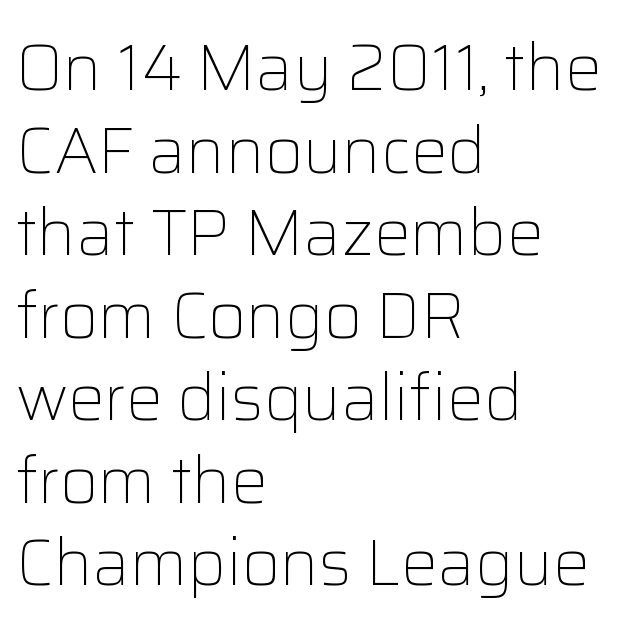
Q: Is the text bold? A: No.
Q: Is the text italic (slanted)? A: No, it is upright.
Q: Is the typeface a serif or a sans-serif typeface? A: Sans-serif.
Q: Is the text underlined? A: No.
Q: How is the paragraph aligned? A: Left-aligned.
Q: Is the spacing between letters normal or unusually wide? A: Normal.
Q: Is the spacing between lines tight, normal or loose? A: Normal.
Q: Width (condensed, normal, or wide)? A: Normal.
Q: Stroke contrast? A: Low.
Q: x-height? A: Medium.
Q: Monospaced? A: No.
